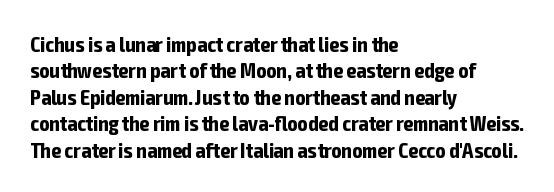
{"italic": "no", "bold": "yes", "underline": "no", "align": "left", "line_spacing": "normal", "line_spacing_ratio": 1.26, "letter_spacing": "normal", "letter_spacing_em": 0.0, "glyph_px": 21}
